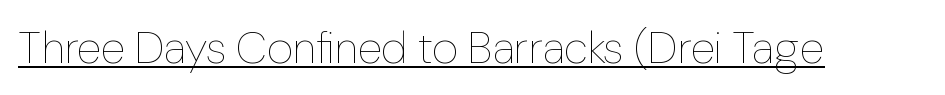
The passage shown is not bold in any degree. Note the varied advance widths — an 'i' is clearly narrower than an 'm'. Each word holds together tightly as a unit, with standard inter-letter gaps. Upright lettering throughout. Descenders here cross a horizontal rule under the line.
